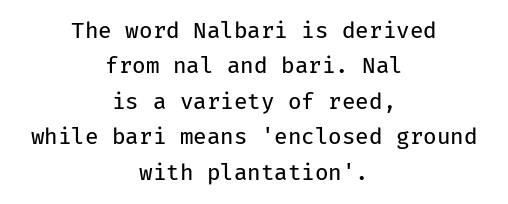
Alignment: centered. The weight would be labelled regular, book, light, or lighter still. Plain, unruled lines of type. How are the letters spaced? Ordinarily, with no added tracking.
